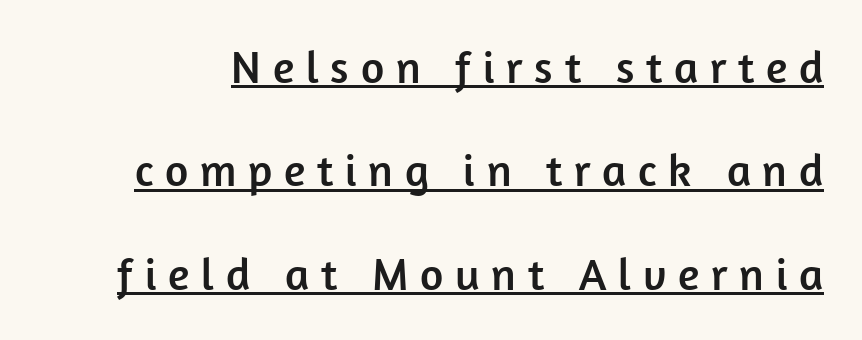
Whoever set this chose breathing room over compactness in the vertical rhythm. Underlined type. Grotesque or geometric, the face here clearly has no serifs. Do the characters align in a grid? No, the font is proportional.
